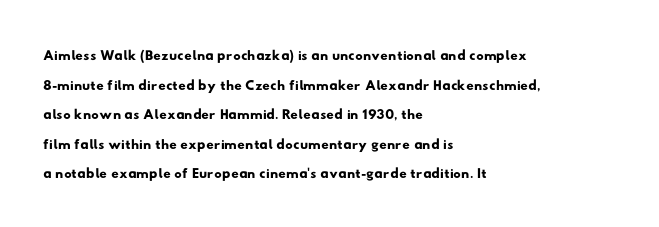
Q: Is the text underlined? A: No.
Q: How is the paragraph aligned? A: Left-aligned.
Q: Is the spacing between letters normal or unusually wide? A: Normal.
Q: Is the spacing between lines tight, normal or loose? A: Normal.
